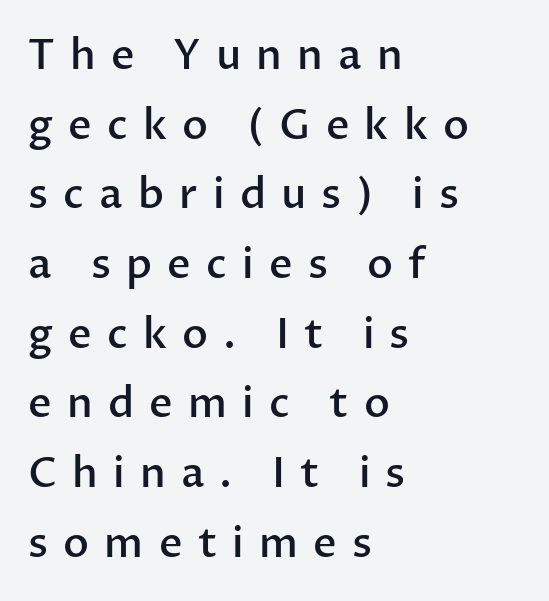
{"serif": "no", "italic": "no", "bold": "semi", "weight": "semibold", "width": "normal", "stroke_contrast": "low", "x_height": "medium", "monospaced": "no", "underline": "no", "align": "left", "line_spacing": "normal", "line_spacing_ratio": 1.7, "letter_spacing": "wide", "letter_spacing_em": 0.37, "glyph_px": 41}
